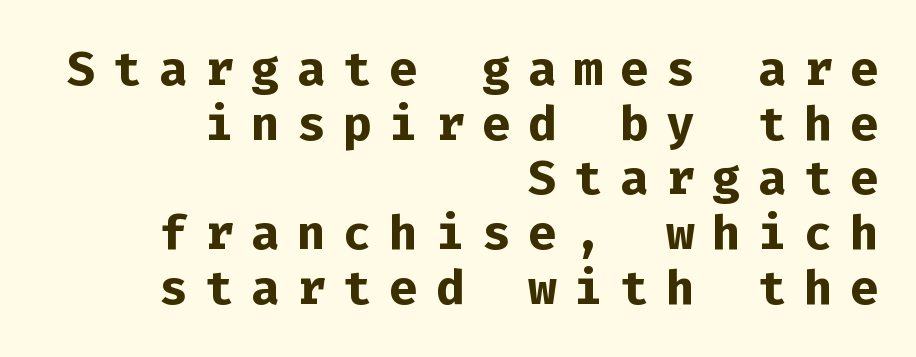
Q: Is the text bold? A: Yes.
Q: Is the text italic (slanted)? A: No, it is upright.
Q: Is the typeface a serif or a sans-serif typeface? A: Sans-serif.
Q: Is the text underlined? A: No.
Q: How is the paragraph aligned? A: Right-aligned.
Q: Is the spacing between letters normal or unusually wide? A: Unusually wide.
Q: Is the spacing between lines tight, normal or loose? A: Tight.
Q: Width (condensed, normal, or wide)? A: Normal.
Q: Stroke contrast? A: Low.
Q: x-height? A: Medium.
Q: Monospaced? A: Yes.
